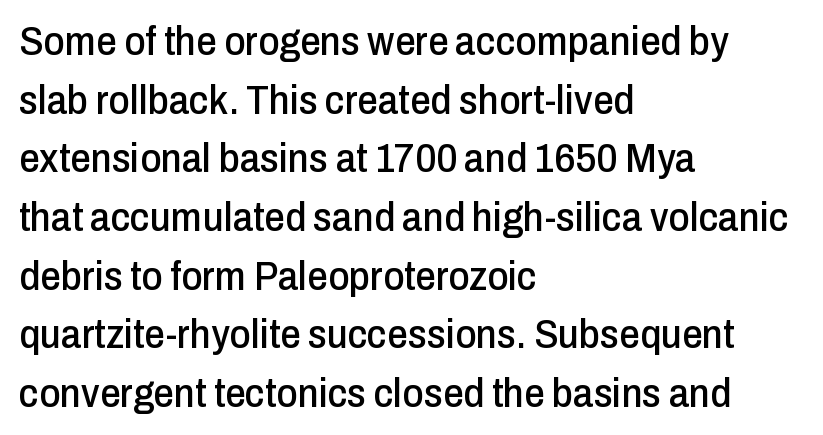
{"serif": "no", "italic": "no", "width": "condensed", "stroke_contrast": "low", "x_height": "medium", "monospaced": "no", "underline": "no", "align": "left", "line_spacing": "normal", "line_spacing_ratio": 1.43, "letter_spacing": "normal", "letter_spacing_em": 0.0, "glyph_px": 41}
